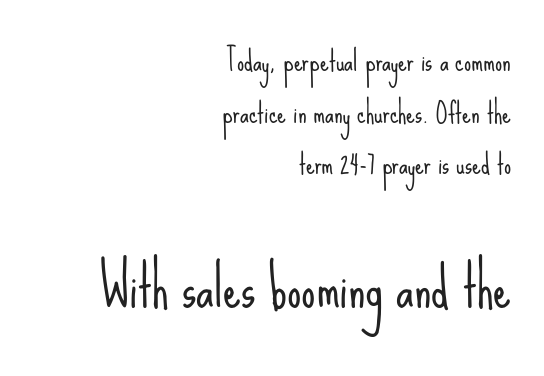
Q: Is the text bold? A: No.
Q: Is the text italic (slanted)? A: No, it is upright.
Q: Is the typeface a serif or a sans-serif typeface? A: Sans-serif.
Q: Is the text underlined? A: No.
Q: How is the paragraph aligned? A: Right-aligned.
Q: Is the spacing between letters normal or unusually wide? A: Normal.
Q: Which block of text is set in a larger size, the first (top) or the second (bottom)? A: The second (bottom) one.
Q: Width (condensed, normal, or wide)? A: Condensed.
Q: Stroke contrast? A: Low.
Q: x-height? A: Small.
Q: Monospaced? A: No.
